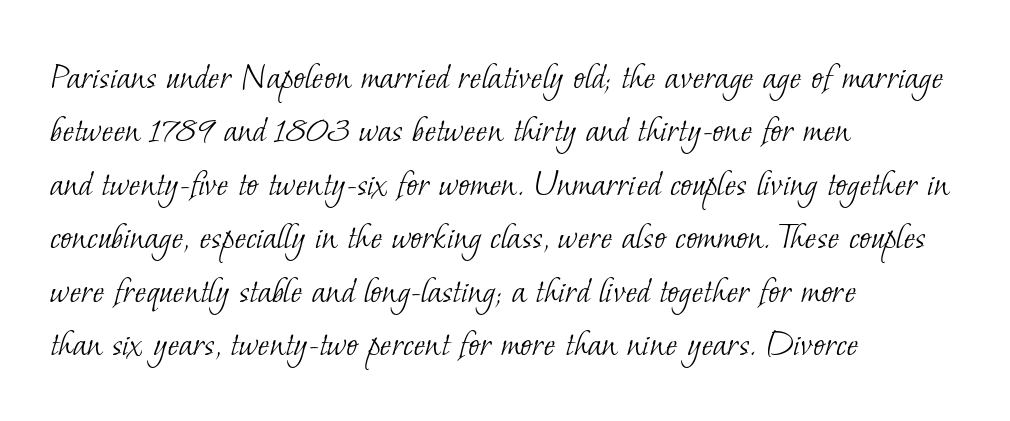
The image shows 39 px light serif type; set left-aligned, normal line spacing (1.37x), normal letter spacing, not underlined; low stroke contrast and a small x-height.
